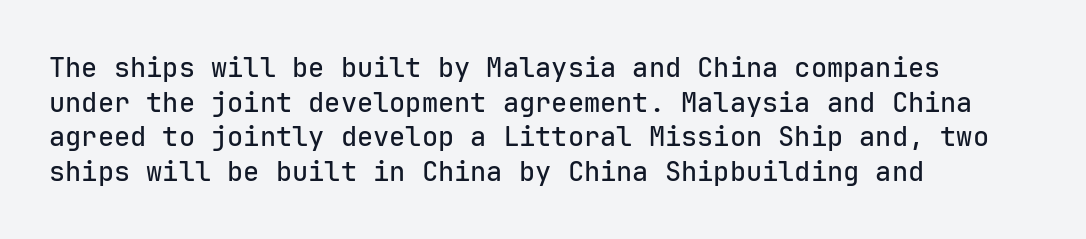
The image shows 27 px text type, upright; set left-aligned, normal line spacing (1.28x), normal letter spacing, not underlined.
